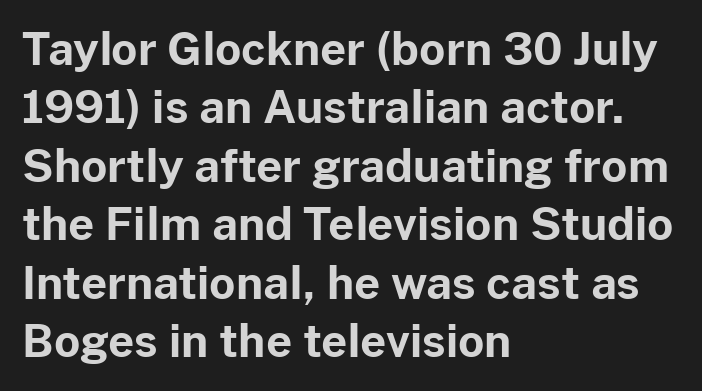
{"serif": "no", "italic": "no", "bold": "yes", "weight": "bold", "width": "normal", "stroke_contrast": "low", "x_height": "medium", "monospaced": "no", "underline": "no", "align": "left", "line_spacing": "normal", "line_spacing_ratio": 1.3, "letter_spacing": "normal", "letter_spacing_em": 0.0, "glyph_px": 45}
